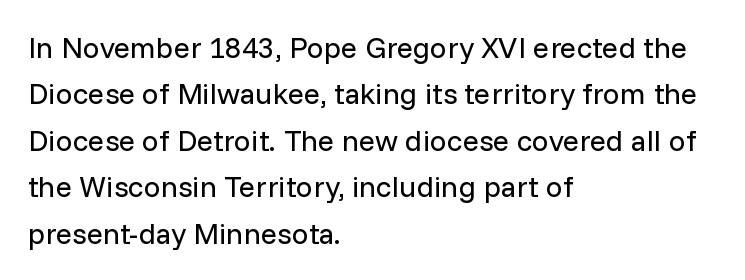
The image shows 30 px regular-weight sans-serif type, upright; set left-aligned, normal line spacing (1.55x), normal letter spacing, not underlined; low stroke contrast and a medium x-height.
